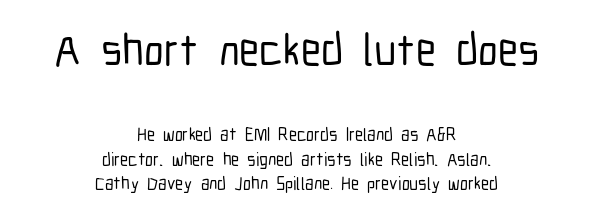
{"serif": "no", "italic": "no", "width": "condensed", "stroke_contrast": "low", "x_height": "medium", "monospaced": "no", "underline": "no", "align": "center", "line_spacing": "normal", "line_spacing_ratio": 1.36, "letter_spacing": "normal", "letter_spacing_em": 0.0, "larger_block": "first", "size_ratio": 2.5, "glyph_px": 45}
